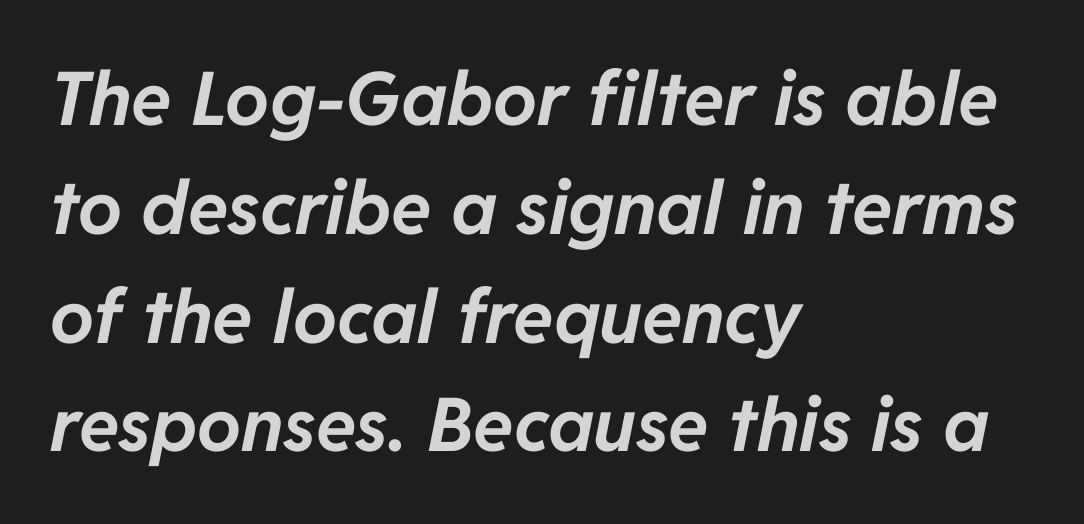
The rendering applies a slant to the glyphs. Strong, thick strokes mark this as bold type. Proportional: the letters do not fall into vertical columns. The space beneath each line is pristine and unruled. Regular leading.
